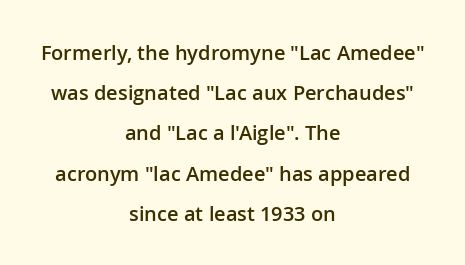
{"italic": "no", "bold": "semi", "underline": "no", "align": "center", "line_spacing": "loose", "line_spacing_ratio": 2.01, "letter_spacing": "normal", "letter_spacing_em": 0.0, "glyph_px": 20}
